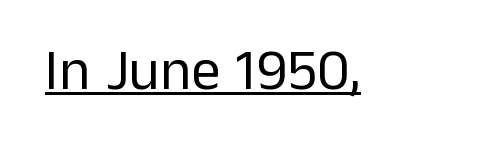
You can tell from the bare stems that sans-serif type was used. The cut favours lightness, reaching ordinary text weight at its darkest. Think of a printed novel: that variable character pitch is what you see here. Students, observe the line beneath the letters — that is underlining. Vertical strokes here are truly vertical. Default kerning and tracking; the words read as compact shapes.
